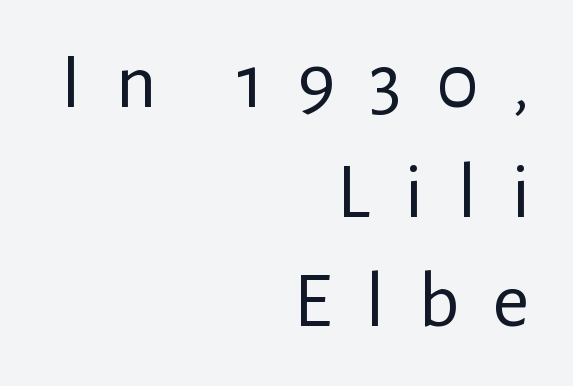
Q: Is the text bold? A: No.
Q: Is the text italic (slanted)? A: No, it is upright.
Q: Is the typeface a serif or a sans-serif typeface? A: Sans-serif.
Q: Is the text underlined? A: No.
Q: How is the paragraph aligned? A: Right-aligned.
Q: Is the spacing between letters normal or unusually wide? A: Unusually wide.
Q: Is the spacing between lines tight, normal or loose? A: Normal.
Q: Width (condensed, normal, or wide)? A: Normal.
Q: Stroke contrast? A: Low.
Q: x-height? A: Medium.
Q: Monospaced? A: No.
